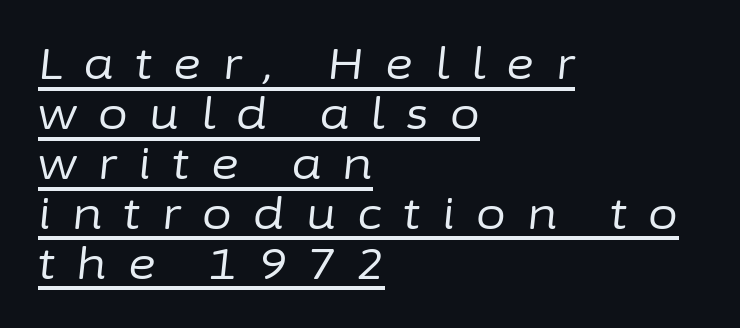
Q: Is the text bold? A: No.
Q: Is the text italic (slanted)? A: Yes, it leans right by about 6 degrees.
Q: Is the text underlined? A: Yes.
Q: How is the paragraph aligned? A: Left-aligned.
Q: Is the spacing between letters normal or unusually wide? A: Unusually wide.
Q: Width (condensed, normal, or wide)? A: Normal.
Q: Stroke contrast? A: Low.
Q: x-height? A: Medium.
Q: Monospaced? A: No.
